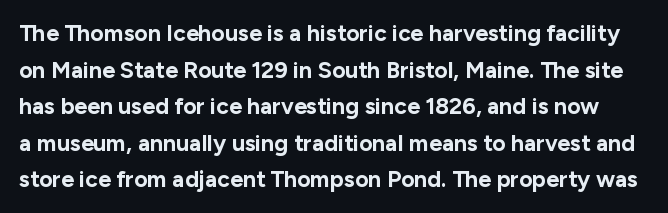
Q: Is the text bold? A: Yes.
Q: Is the text italic (slanted)? A: No, it is upright.
Q: Is the text underlined? A: No.
Q: Is the spacing between letters normal or unusually wide? A: Normal.
Q: Is the spacing between lines tight, normal or loose? A: Normal.
